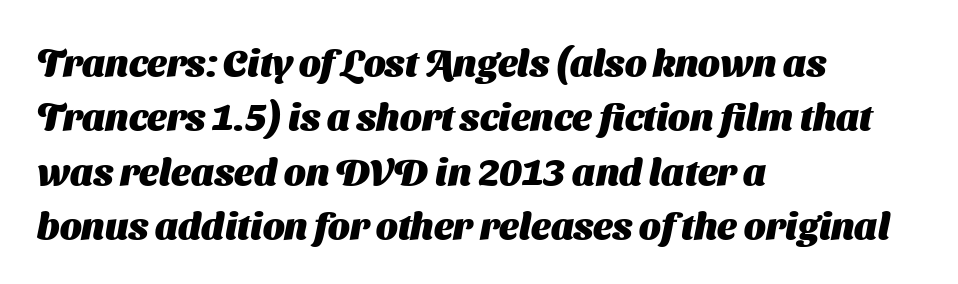
Q: Is the text bold? A: Yes.
Q: Is the typeface a serif or a sans-serif typeface? A: Sans-serif.
Q: Is the text underlined? A: No.
Q: How is the paragraph aligned? A: Left-aligned.
Q: Is the spacing between letters normal or unusually wide? A: Normal.
Q: Is the spacing between lines tight, normal or loose? A: Normal.
Q: Width (condensed, normal, or wide)? A: Normal.
Q: Stroke contrast? A: Medium.
Q: x-height? A: Medium.
Q: Monospaced? A: No.
